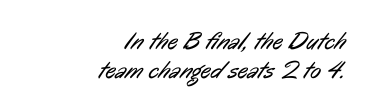
Q: Is the text bold? A: No.
Q: Is the text underlined? A: No.
Q: How is the paragraph aligned? A: Right-aligned.
Q: Is the spacing between letters normal or unusually wide? A: Normal.
Q: Is the spacing between lines tight, normal or loose? A: Tight.
